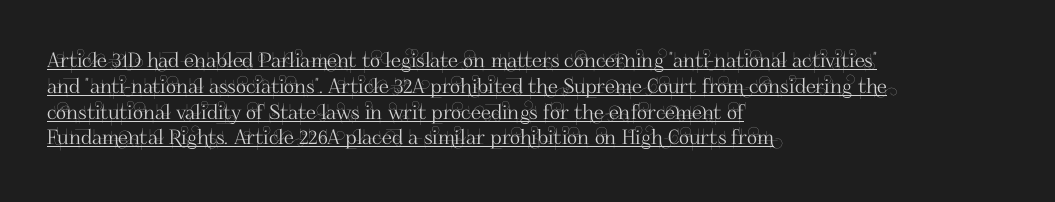
Q: Is the text italic (slanted)? A: No, it is upright.
Q: Is the text underlined? A: Yes.
Q: How is the paragraph aligned? A: Left-aligned.
Q: Is the spacing between letters normal or unusually wide? A: Normal.
Q: Is the spacing between lines tight, normal or loose? A: Normal.
